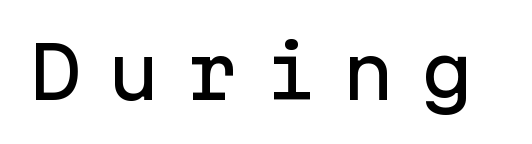
Q: Is the text italic (slanted)? A: No, it is upright.
Q: Is the typeface a serif or a sans-serif typeface? A: Sans-serif.
Q: Is the text underlined? A: No.
Q: Is the spacing between letters normal or unusually wide? A: Unusually wide.
Q: Width (condensed, normal, or wide)? A: Normal.
Q: Stroke contrast? A: Low.
Q: x-height? A: Medium.
Q: Monospaced? A: Yes.
